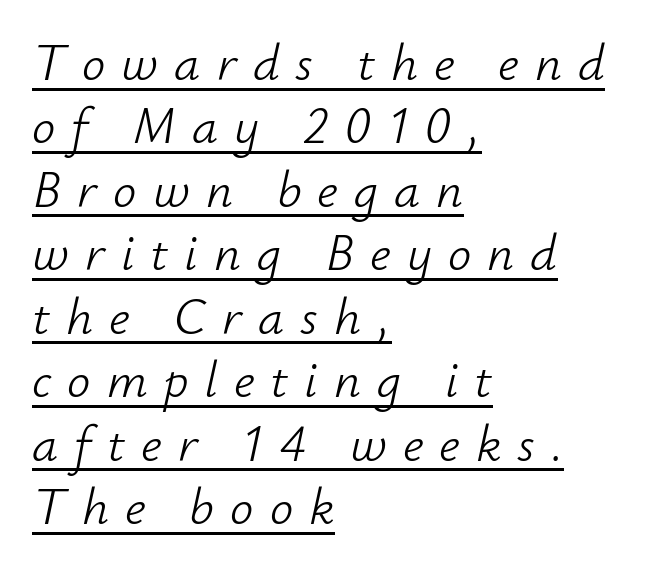
Q: Is the text bold? A: No.
Q: Is the text italic (slanted)? A: Yes, it leans right by about 12 degrees.
Q: Is the text underlined? A: Yes.
Q: How is the paragraph aligned? A: Left-aligned.
Q: Is the spacing between letters normal or unusually wide? A: Unusually wide.
Q: Width (condensed, normal, or wide)? A: Normal.
Q: Stroke contrast? A: Low.
Q: x-height? A: Small.
Q: Monospaced? A: No.
